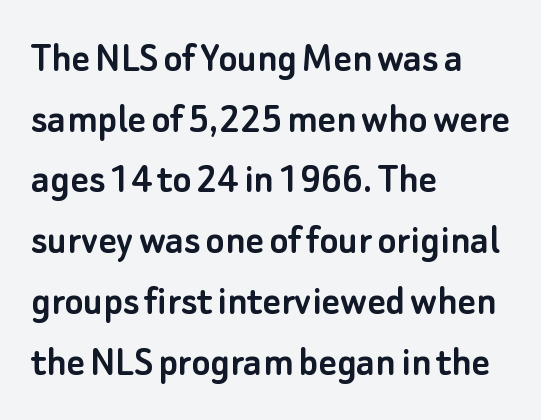
{"serif": "no", "italic": "no", "width": "normal", "stroke_contrast": "low", "x_height": "small", "monospaced": "no", "underline": "no", "align": "left", "line_spacing": "normal", "line_spacing_ratio": 1.38, "letter_spacing": "normal", "letter_spacing_em": 0.0, "glyph_px": 44}
